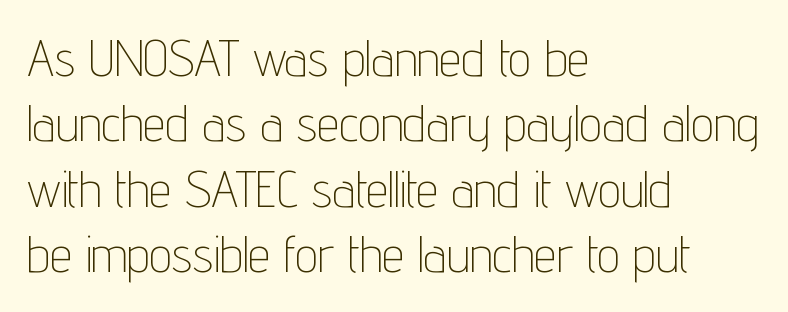
The image shows 50 px thin, condensed sans-serif type, upright; set left-aligned, normal line spacing (1.31x), normal letter spacing, not underlined; low stroke contrast and a medium x-height.
